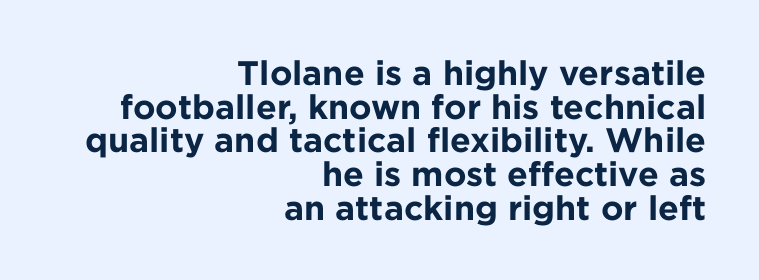
Q: Is the text bold? A: Yes.
Q: Is the text italic (slanted)? A: No, it is upright.
Q: Is the typeface a serif or a sans-serif typeface? A: Sans-serif.
Q: Is the text underlined? A: No.
Q: How is the paragraph aligned? A: Right-aligned.
Q: Is the spacing between letters normal or unusually wide? A: Normal.
Q: Is the spacing between lines tight, normal or loose? A: Tight.
Q: Width (condensed, normal, or wide)? A: Normal.
Q: Stroke contrast? A: Low.
Q: x-height? A: Medium.
Q: Monospaced? A: No.
